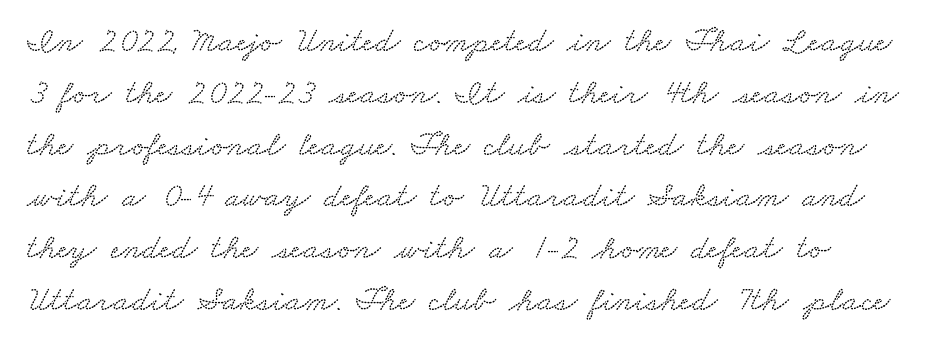
{"serif": "yes", "width": "wide", "stroke_contrast": "medium", "x_height": "small", "monospaced": "no", "underline": "no", "line_spacing": "normal", "line_spacing_ratio": 1.48, "letter_spacing": "normal", "letter_spacing_em": 0.0, "glyph_px": 35}
